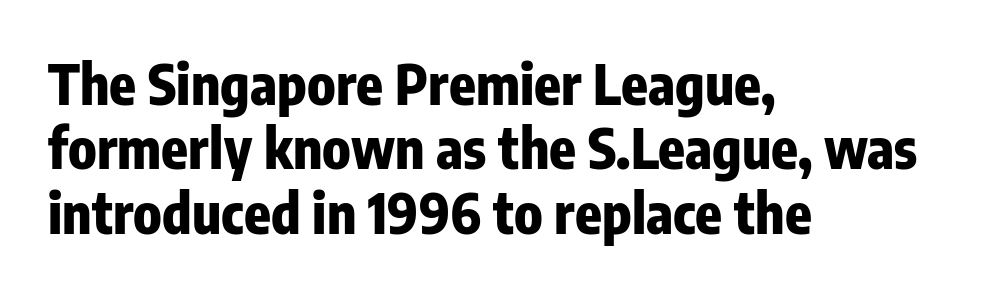
The gap between lines stays unmarked. The face used here is a sans, in the tradition of grotesques and geometrics. Where is the straight margin? On the left. Every letter is thick-stroked: bold, no question. The rendering uses natural spacing where letterforms have individual widths. Tracking here is standard; glyphs follow each other at the usual distance.
